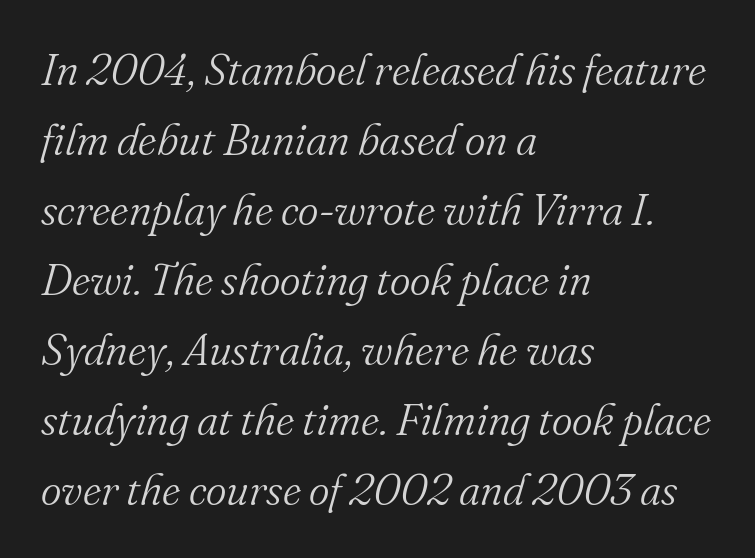
Q: Is the text bold? A: No.
Q: Is the text italic (slanted)? A: Yes, it leans right by about 16 degrees.
Q: Is the typeface a serif or a sans-serif typeface? A: Serif.
Q: Is the text underlined? A: No.
Q: How is the paragraph aligned? A: Left-aligned.
Q: Is the spacing between letters normal or unusually wide? A: Normal.
Q: Is the spacing between lines tight, normal or loose? A: Normal.
Q: Width (condensed, normal, or wide)? A: Normal.
Q: Stroke contrast? A: Medium.
Q: x-height? A: Small.
Q: Monospaced? A: No.
